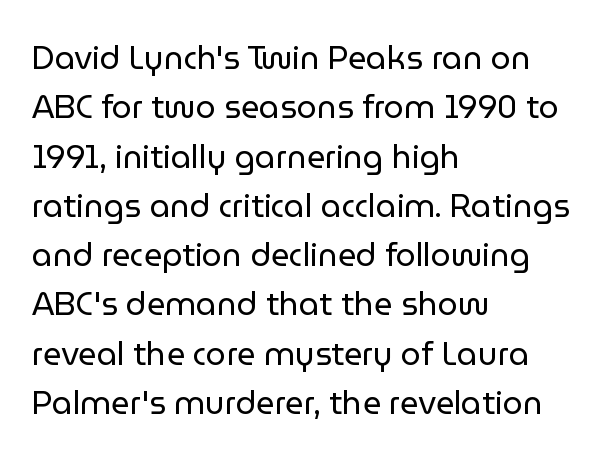
A quiet, ordinary-to-light weight characterises the typeface. These lines are rendered in a variable-pitch font. These lines keep a tight, regular rhythm from letter to letter. The characters display no serif detailing; their extremities are plain. Unlike italic type, these characters show no tilt at all.
